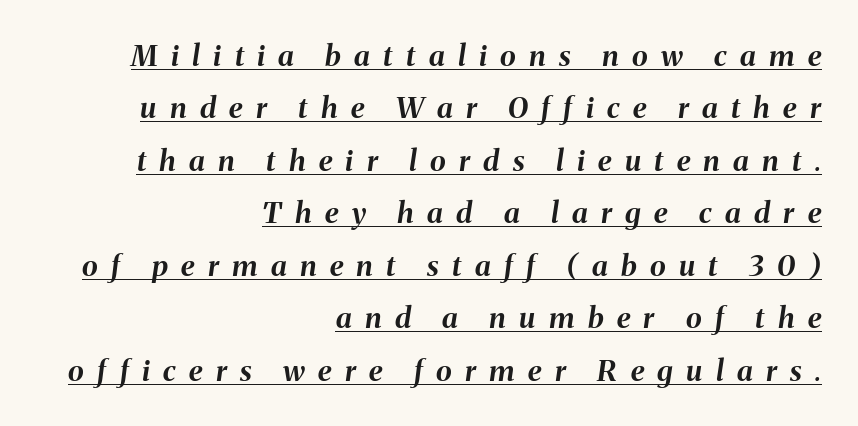
{"italic": "yes", "lean": "right", "slant_degrees": 8, "bold": "yes", "weight": "bold", "width": "normal", "stroke_contrast": "medium", "x_height": "medium", "monospaced": "no", "underline": "yes", "align": "right", "line_spacing_ratio": 1.81, "letter_spacing": "wide", "letter_spacing_em": 0.46, "glyph_px": 29}
